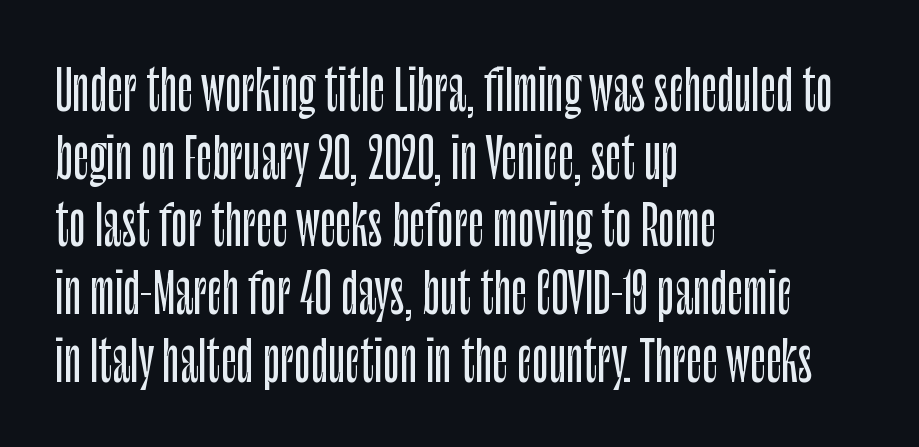
The image shows 55 px condensed sans-serif type, upright; set left-aligned, line spacing 1.23x, normal letter spacing, not underlined; low stroke contrast and a large x-height.
